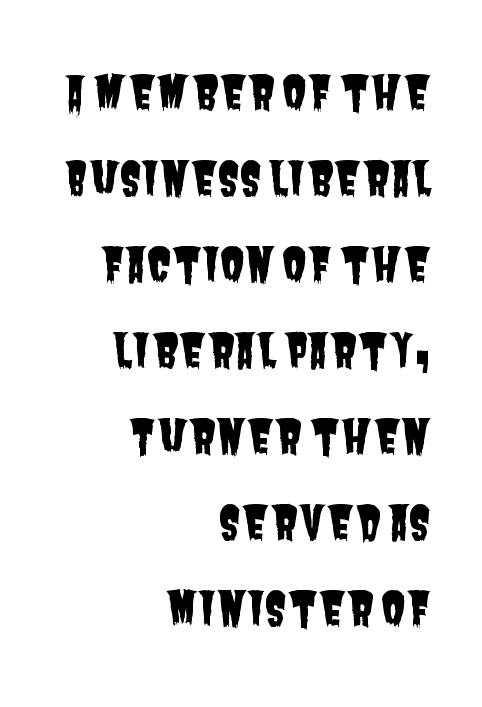
The image shows 45 px condensed sans-serif type; set right-aligned, loose line spacing (1.91x), normal letter spacing, not underlined; low stroke contrast and a large x-height.
